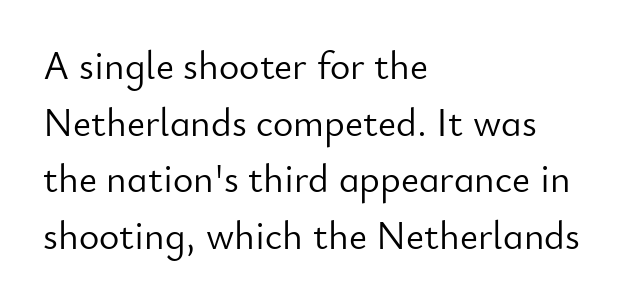
In terms of posture, this sample is upright. Heaviness? Minimal to ordinary, like unemphasized prose. This sample is left-justified, so line endings fall wherever the words run out. Each letter keeps its own natural width here, so spacing adapts to shape. Here the glyphs are tracked normally, forming tight word shapes.
